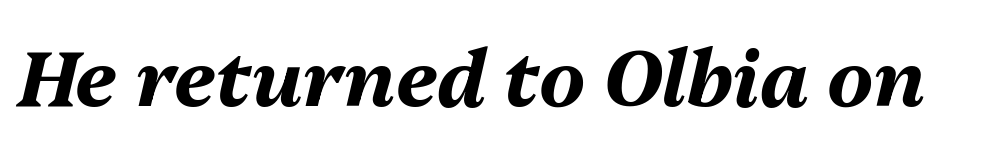
What weight is shown? A full bold with thick strokes. Letter spacing: default. Nobody drew a line under any word here. Observe the lean: these are italic letterforms.
